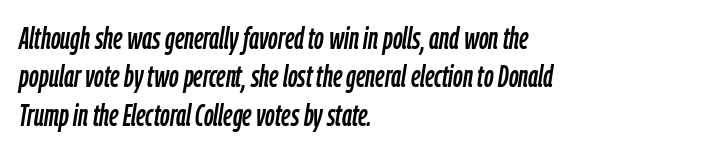
The image shows 30 px condensed type, italic (leaning right); set left-aligned, normal line spacing (1.28x), normal letter spacing, not underlined; low stroke contrast and a medium x-height.
